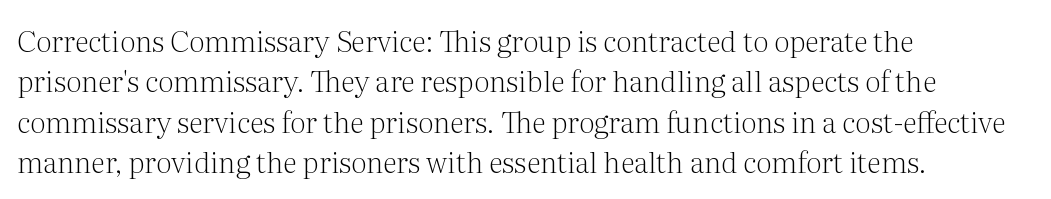
The image shows 29 px light serif type, upright; set left-aligned, normal line spacing (1.39x), normal letter spacing, not underlined; medium stroke contrast and a medium x-height.
